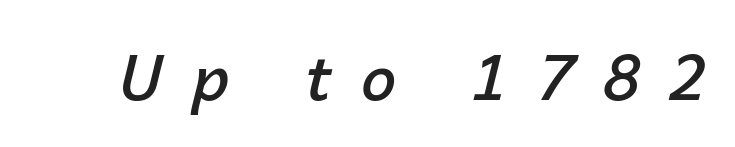
Q: Is the text bold? A: Semi-bold.
Q: Is the text italic (slanted)? A: Yes, it leans right by about 14 degrees.
Q: Is the text underlined? A: No.
Q: Is the spacing between letters normal or unusually wide? A: Unusually wide.
Q: Width (condensed, normal, or wide)? A: Normal.
Q: Stroke contrast? A: Low.
Q: x-height? A: Medium.
Q: Monospaced? A: No.
